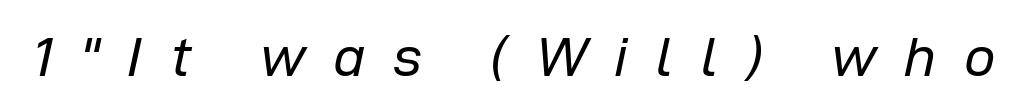
Looks like regular typesetting: each glyph gets only the width it needs. Just letters on the line, the space beneath them empty. It's the slanting kind of type. Inter-character spacing is expanded well beyond the font's built-in metrics.
